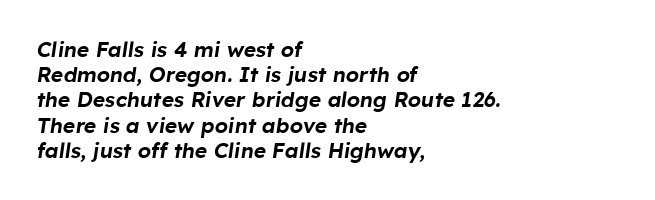
Horizontally, the lines are justified to the leading edge only. Descenders are the only things crossing below the line. Compared with ordinary roman type, these characters are visibly tilted. Nothing unusual about the tracking: characters are spaced as the font intends.
